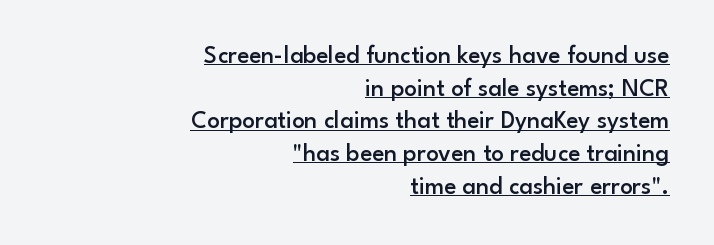
Q: Is the text bold? A: Semi-bold.
Q: Is the text italic (slanted)? A: No, it is upright.
Q: Is the text underlined? A: Yes.
Q: How is the paragraph aligned? A: Right-aligned.
Q: Is the spacing between letters normal or unusually wide? A: Normal.
Q: Is the spacing between lines tight, normal or loose? A: Normal.
